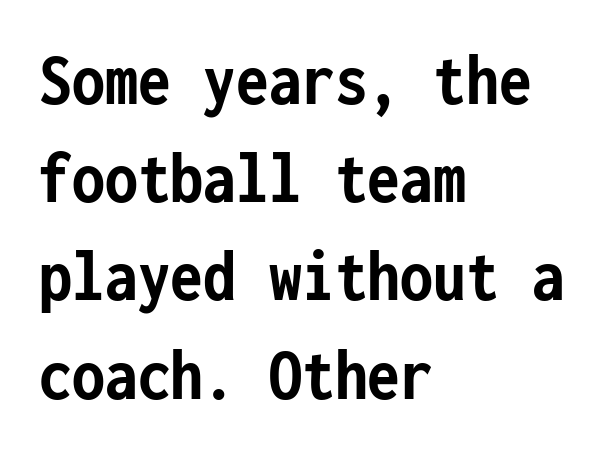
The image shows 75 px semibold, condensed sans-serif type, upright, monospaced; set left-aligned, normal line spacing (1.31x), normal letter spacing, not underlined; low stroke contrast and a medium x-height.
